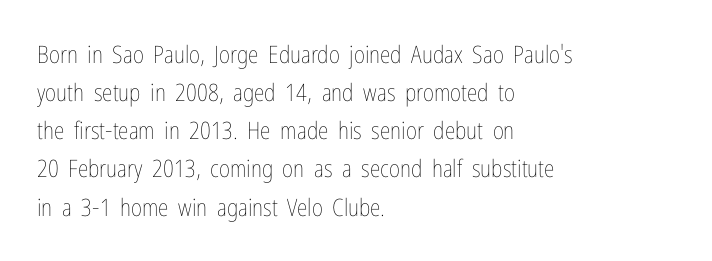
Q: Is the text bold? A: No.
Q: Is the text italic (slanted)? A: No, it is upright.
Q: Is the text underlined? A: No.
Q: How is the paragraph aligned? A: Left-aligned.
Q: Is the spacing between letters normal or unusually wide? A: Normal.
Q: Is the spacing between lines tight, normal or loose? A: Normal.
